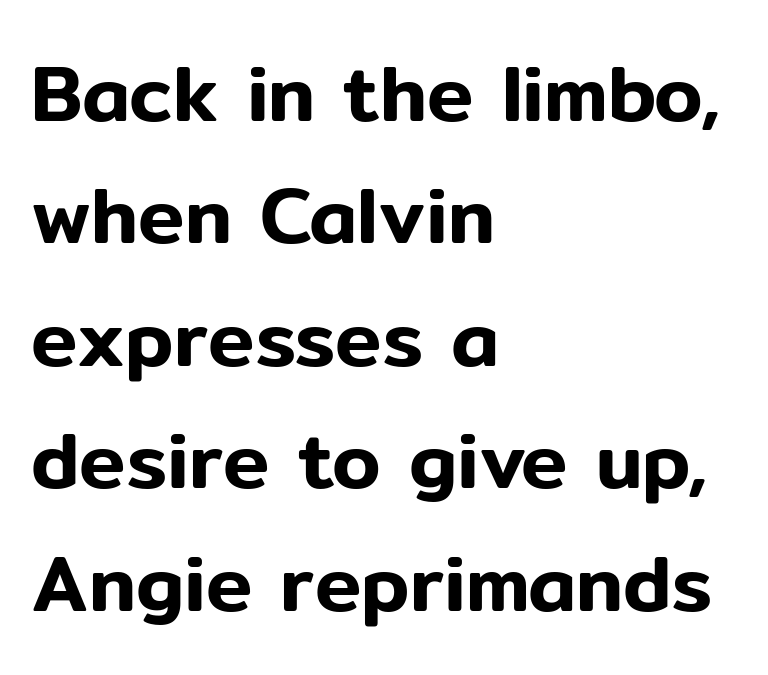
{"serif": "no", "italic": "no", "width": "normal", "stroke_contrast": "low", "x_height": "medium", "monospaced": "no", "underline": "no", "align": "left", "line_spacing": "normal", "line_spacing_ratio": 1.57, "letter_spacing": "normal", "letter_spacing_em": 0.0, "glyph_px": 78}
